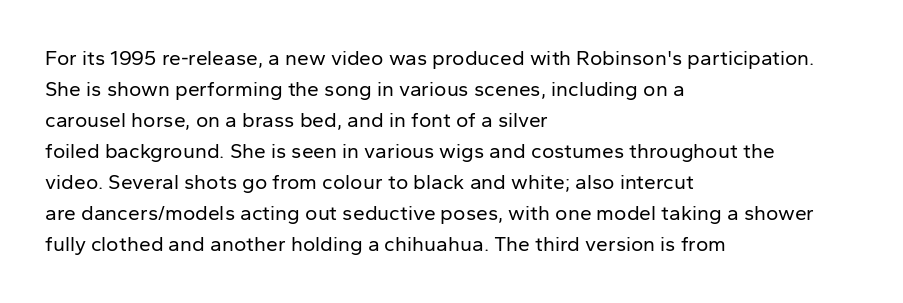
The image shows 21 px text type, upright; set left-aligned, normal line spacing (1.48x), normal letter spacing, not underlined.
